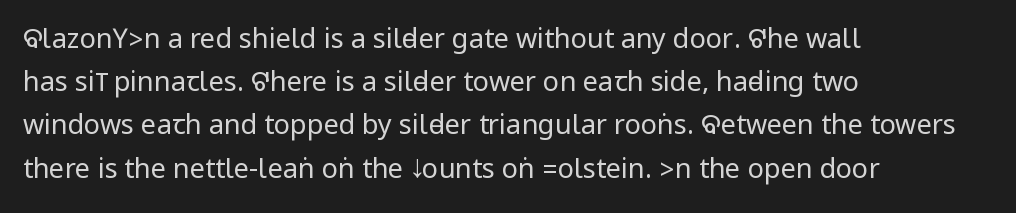
The image shows 27 px text type, upright; set left-aligned, normal line spacing (1.6x), normal letter spacing, not underlined.
